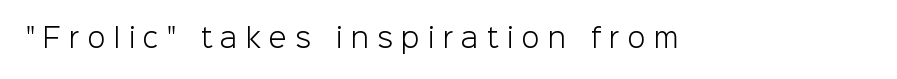
Lines of text with bare space underneath. Vertical stems look standard width or narrower in stroke. This sample uses expanded letter spacing, leaving extra air between glyphs. Quick note: not italic, upright.
